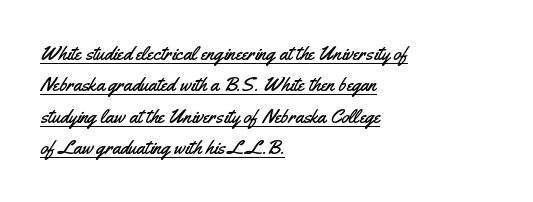
Interline gaps are of average width in this sample. The rag falls on the right side of this text block. Is the letter spacing exaggerated? No — it looks like the ordinary default. This is underlined copy, the kind a proofreader might mark for attention.
